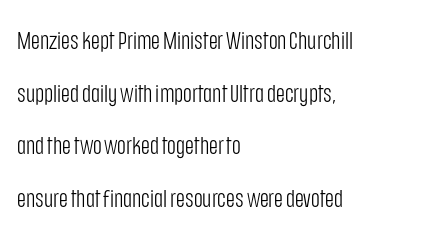
{"italic": "no", "bold": "no", "underline": "no", "align": "left", "line_spacing": "loose", "line_spacing_ratio": 2.19, "letter_spacing": "normal", "letter_spacing_em": 0.0, "glyph_px": 24}
